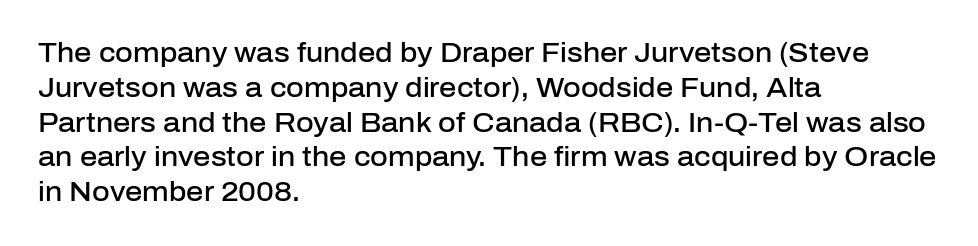
A bare baseline throughout the passage. A typesetter would mark this as roman, not italic. Leading: standard. Here the glyphs are tracked normally, forming tight word shapes.
